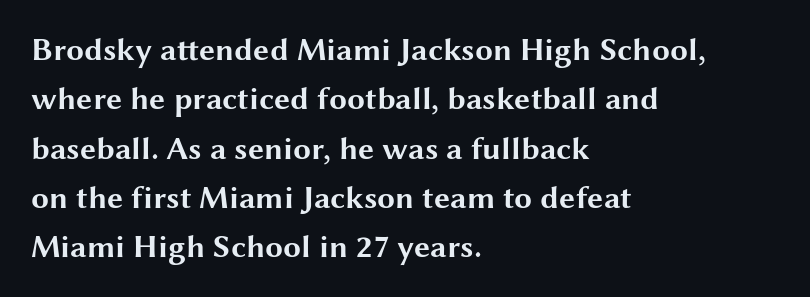
Q: Is the text bold? A: Yes.
Q: Is the text italic (slanted)? A: No, it is upright.
Q: Is the typeface a serif or a sans-serif typeface? A: Sans-serif.
Q: Is the text underlined? A: No.
Q: How is the paragraph aligned? A: Left-aligned.
Q: Is the spacing between letters normal or unusually wide? A: Normal.
Q: Is the spacing between lines tight, normal or loose? A: Normal.
Q: Width (condensed, normal, or wide)? A: Wide.
Q: Stroke contrast? A: Medium.
Q: x-height? A: Medium.
Q: Monospaced? A: No.
